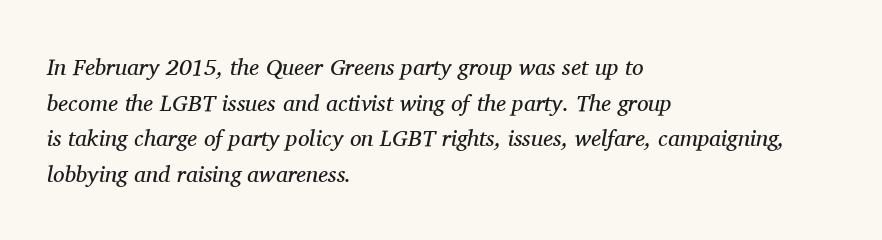
{"italic": "yes", "lean": "right", "slant_degrees": 11, "bold": "no", "underline": "no", "align": "left", "line_spacing": "normal", "line_spacing_ratio": 1.55, "letter_spacing": "normal", "letter_spacing_em": 0.0, "glyph_px": 23}
